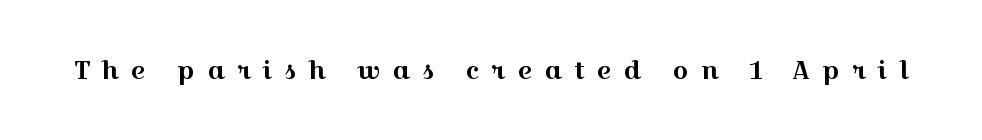
{"italic": "no", "underline": "no", "letter_spacing": "wide", "letter_spacing_em": 0.48, "glyph_px": 25}
